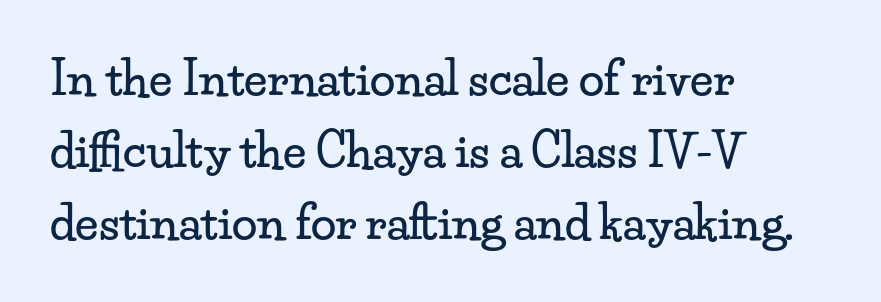
Q: Is the text italic (slanted)? A: No, it is upright.
Q: Is the typeface a serif or a sans-serif typeface? A: Serif.
Q: Is the text underlined? A: No.
Q: How is the paragraph aligned? A: Left-aligned.
Q: Is the spacing between letters normal or unusually wide? A: Normal.
Q: Is the spacing between lines tight, normal or loose? A: Normal.
Q: Width (condensed, normal, or wide)? A: Wide.
Q: Stroke contrast? A: Low.
Q: x-height? A: Small.
Q: Monospaced? A: No.
